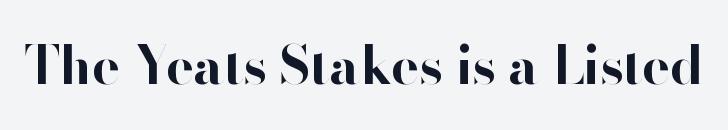
The image shows 52 px bold sans-serif type, upright; set normal letter spacing, not underlined; high stroke contrast and a small x-height.
